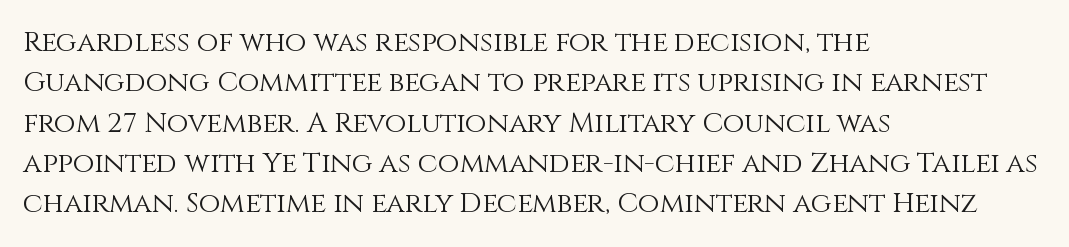
The image shows 28 px light type, upright; set left-aligned, normal line spacing (1.44x), normal letter spacing, not underlined; medium stroke contrast and a large x-height.
